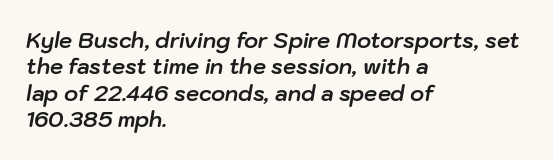
Glance below the letters and you will spot only blank space. Leftover space on each line is placed entirely after the last word. These lines keep a tight, regular rhythm from letter to letter. As a designer I'd log this as weight 700, bold.
